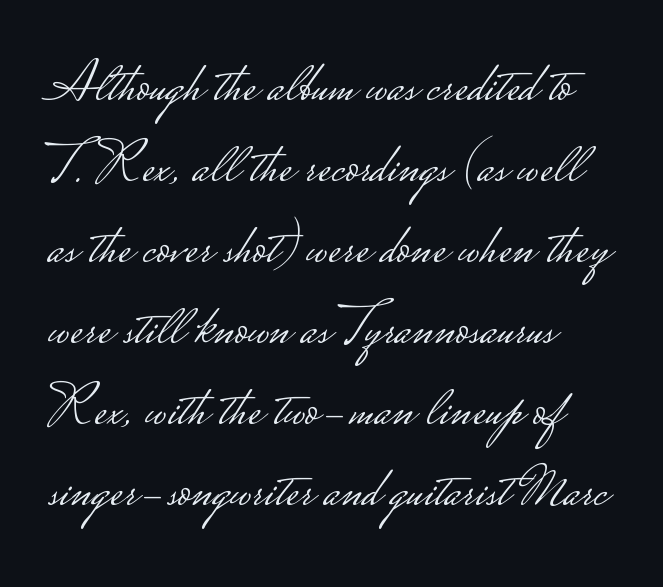
Q: Is the text bold? A: No.
Q: Is the text italic (slanted)? A: Yes.
Q: Is the typeface a serif or a sans-serif typeface? A: Sans-serif.
Q: Is the text underlined? A: No.
Q: How is the paragraph aligned? A: Left-aligned.
Q: Is the spacing between letters normal or unusually wide? A: Normal.
Q: Is the spacing between lines tight, normal or loose? A: Normal.
Q: Width (condensed, normal, or wide)? A: Wide.
Q: Stroke contrast? A: Low.
Q: Monospaced? A: No.
